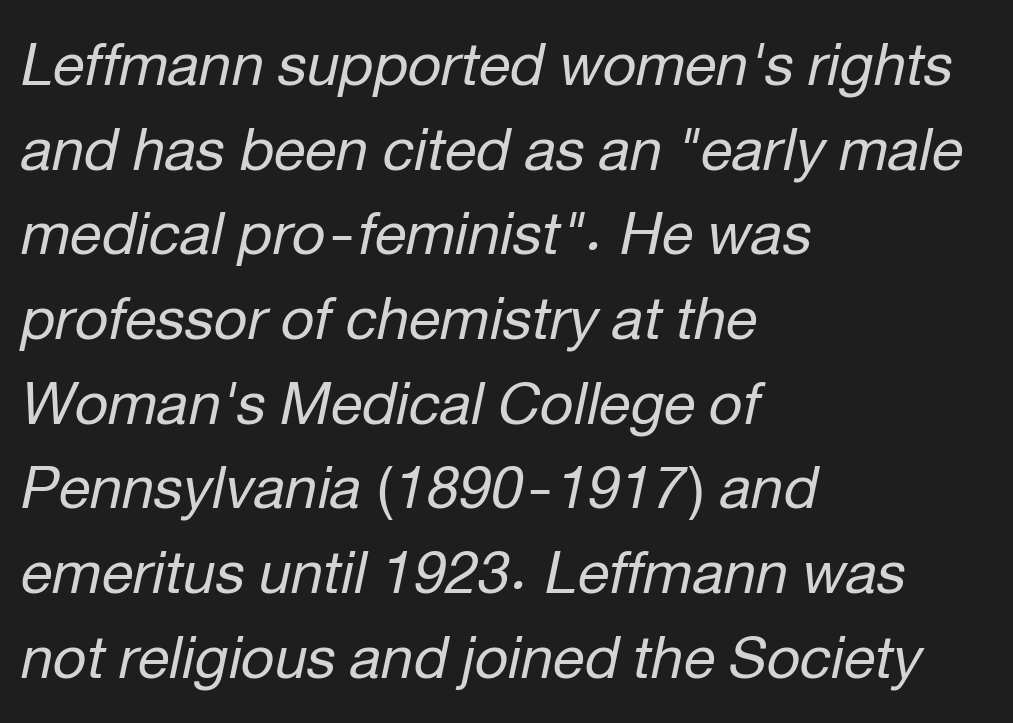
The face used here has a pronounced slope to its letters. The passage shown stacks its lines at a standard gap. The passage shown is typed in a proportional face where columns would drift. Descenders are the only things crossing below the line. No chunkiness to these letters — they're not bold. The compositor pushed each line to the left boundary.
